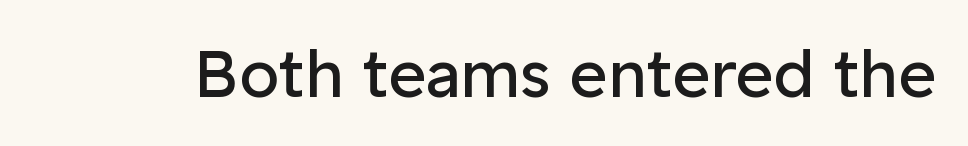
The image shows 65 px regular-weight sans-serif type, upright; set normal letter spacing, not underlined; low stroke contrast and a medium x-height.
